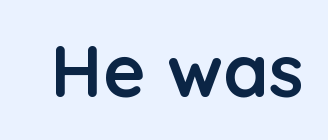
Every letter is thick-stroked: bold, no question. Plain, unruled lines of type. You can tell from the bare stems that sans-serif type was used. Is there any slant? The stems are plumb.
